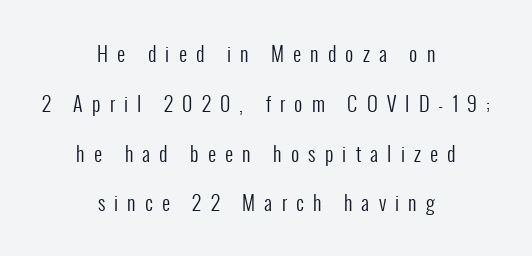
{"italic": "no", "bold": "no", "underline": "no", "align": "center", "line_spacing": "loose", "line_spacing_ratio": 2.49, "letter_spacing": "wide", "letter_spacing_em": 0.46, "glyph_px": 20}
